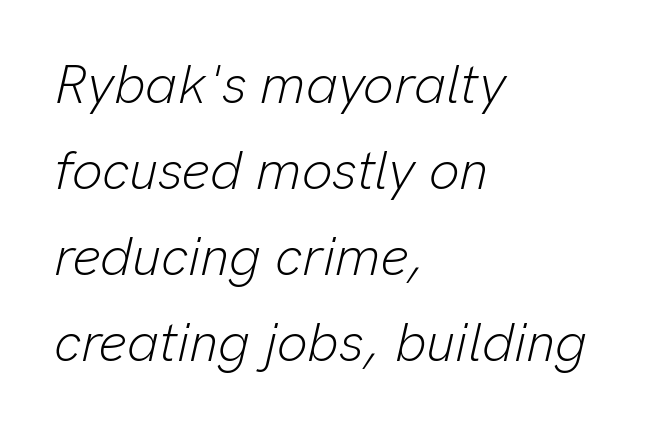
Q: Is the text bold? A: No.
Q: Is the text italic (slanted)? A: Yes, it leans right by about 13 degrees.
Q: Is the text underlined? A: No.
Q: How is the paragraph aligned? A: Left-aligned.
Q: Is the spacing between letters normal or unusually wide? A: Normal.
Q: Is the spacing between lines tight, normal or loose? A: Normal.
Q: Width (condensed, normal, or wide)? A: Normal.
Q: Stroke contrast? A: Low.
Q: x-height? A: Medium.
Q: Monospaced? A: No.
